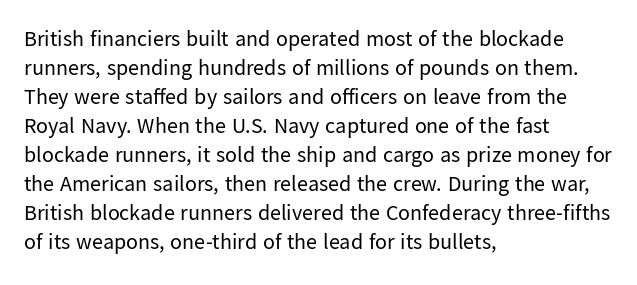
The image shows 22 px text type, upright; set left-aligned, normal line spacing (1.32x), normal letter spacing, not underlined.
